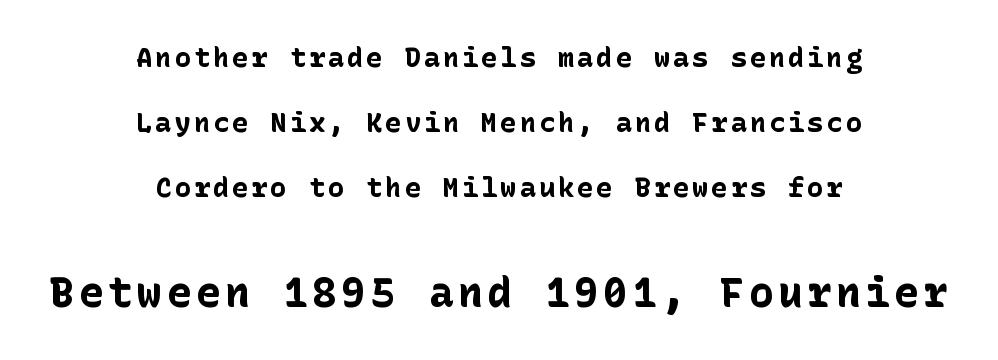
If you measured baseline to baseline, you'd find a long distance. The typography opts for an upright posture over an oblique one. Anything drawn beneath the words? Only blank space. Grotesque or geometric, the face here clearly has no serifs.
